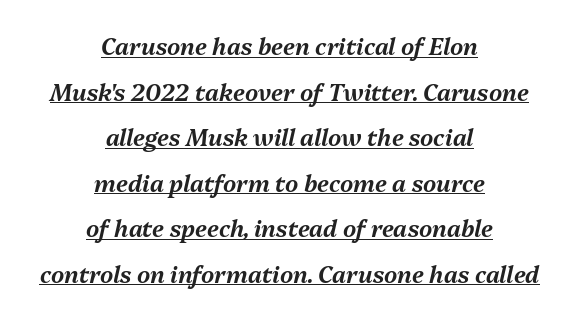
Horizontal bands of white between lines are thick stripes. Look at the tracking — it's just the regular setting, nothing added. Which margin do the lines hug? Neither — every line sits in the middle. Underlined type. Characters are canted at an angle relative to the baseline's perpendicular.
